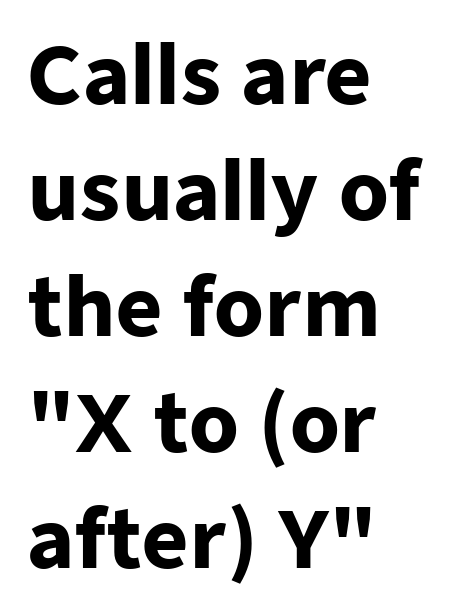
Descenders are the only things crossing below the line. Think of a printed novel: that variable character pitch is what you see here. Strokes here are thick enough to call this a true bold. Short note: letters normally spaced.
